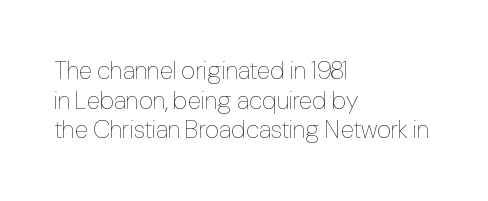
The image shows 25 px text type, upright; set left-aligned, line spacing 1.19x, normal letter spacing, not underlined.
